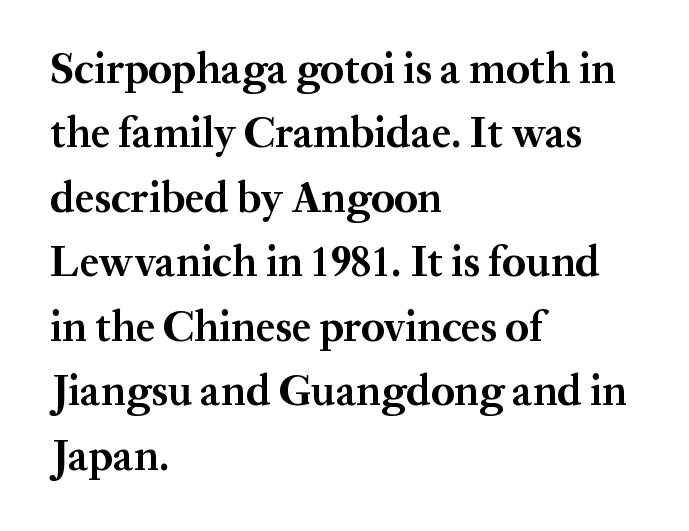
{"serif": "yes", "italic": "no", "bold": "yes", "weight": "bold", "width": "normal", "stroke_contrast": "medium", "x_height": "medium", "monospaced": "no", "underline": "no", "align": "left", "line_spacing": "normal", "line_spacing_ratio": 1.5, "letter_spacing": "normal", "letter_spacing_em": 0.0, "glyph_px": 43}
